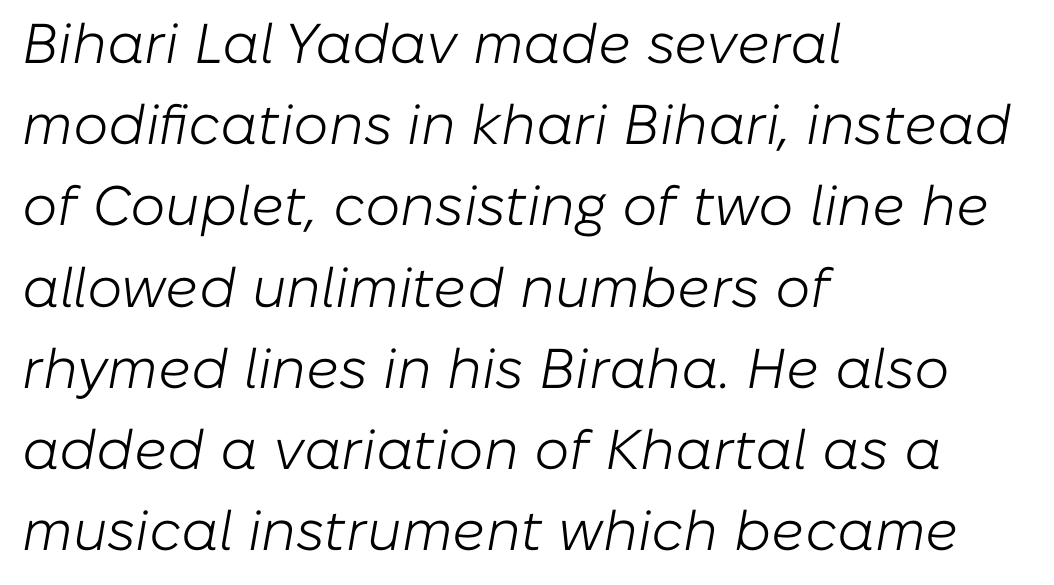
Q: Is the text bold? A: No.
Q: Is the text italic (slanted)? A: Yes, it leans right by about 10 degrees.
Q: Is the text underlined? A: No.
Q: How is the paragraph aligned? A: Left-aligned.
Q: Is the spacing between letters normal or unusually wide? A: Normal.
Q: Is the spacing between lines tight, normal or loose? A: Normal.
Q: Width (condensed, normal, or wide)? A: Normal.
Q: Stroke contrast? A: Low.
Q: x-height? A: Medium.
Q: Monospaced? A: No.
